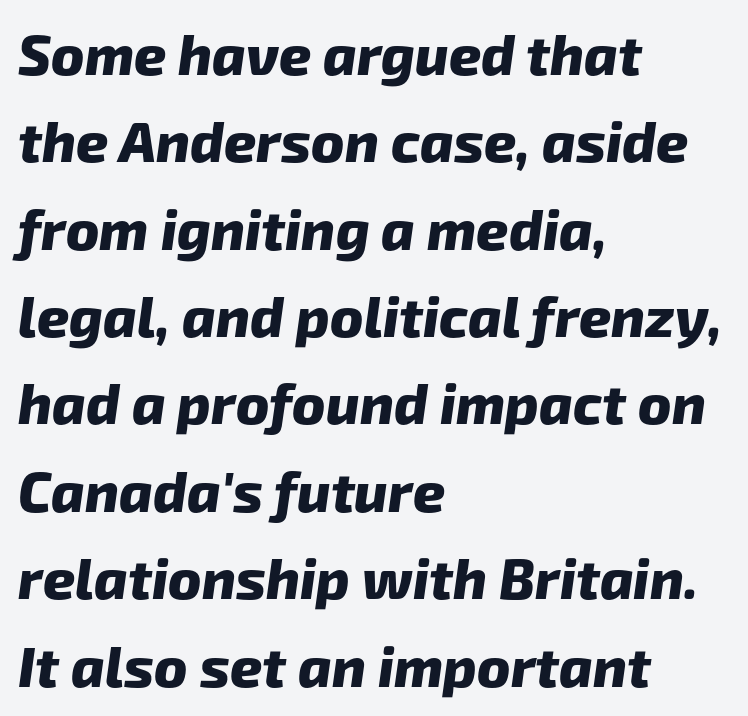
{"serif": "no", "bold": "yes", "weight": "heavy", "width": "normal", "stroke_contrast": "low", "x_height": "medium", "monospaced": "no", "underline": "no", "align": "left", "line_spacing": "normal", "line_spacing_ratio": 1.56, "letter_spacing": "normal", "letter_spacing_em": 0.0, "glyph_px": 56}
